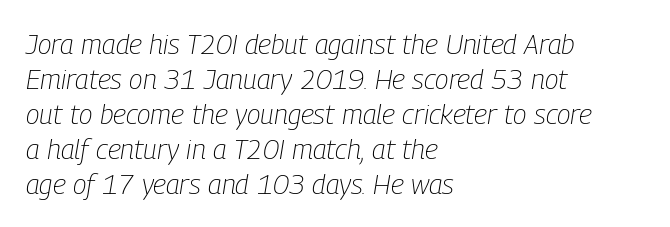
{"italic": "yes", "lean": "right", "slant_degrees": 9, "bold": "no", "weight": "light", "width": "condensed", "stroke_contrast": "low", "x_height": "medium", "monospaced": "no", "underline": "no", "align": "left", "line_spacing": "normal", "line_spacing_ratio": 1.25, "letter_spacing": "normal", "letter_spacing_em": 0.0, "glyph_px": 28}
